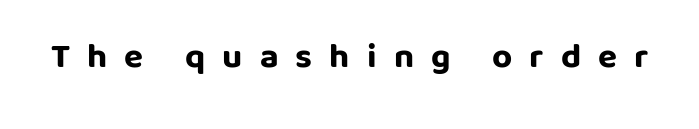
The image shows 35 px bold sans-serif type, upright; set unusually wide letter spacing (+0.49 em), not underlined; low stroke contrast and a large x-height.
